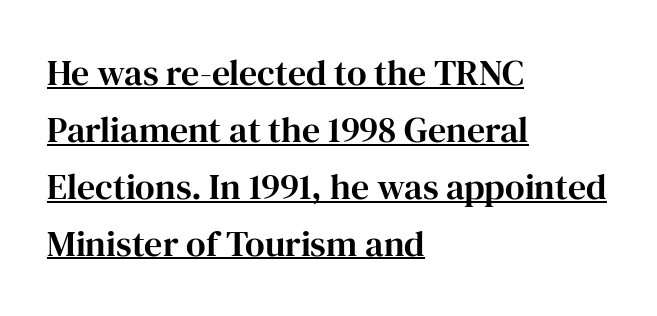
The letters sit at their default tracking, neither squeezed nor spread. The typesetter has applied underlining to the passage shown. In terms of leading, this rendering sits right in the middle. One-word summary of the alignment: left.
